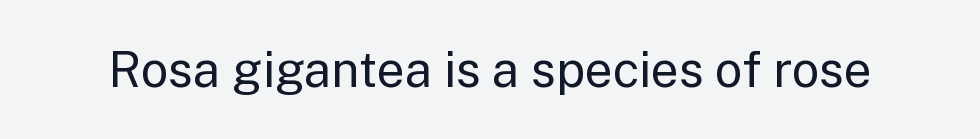
Each letter keeps its own natural width here, so spacing adapts to shape. The letters stand straight up with perfectly vertical stems. Heaviness? Minimal to ordinary, like unemphasized prose. The area under the type is left untouched. A typesetter would label this face a sans.
